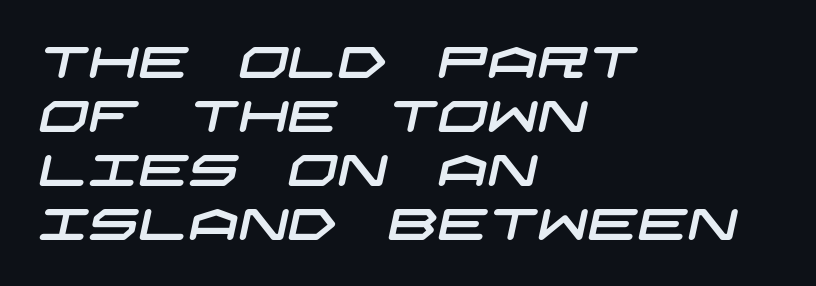
{"serif": "no", "width": "wide", "stroke_contrast": "low", "x_height": "large", "underline": "no", "align": "left", "line_spacing_ratio": 1.23, "letter_spacing": "normal", "letter_spacing_em": 0.0, "glyph_px": 44}
